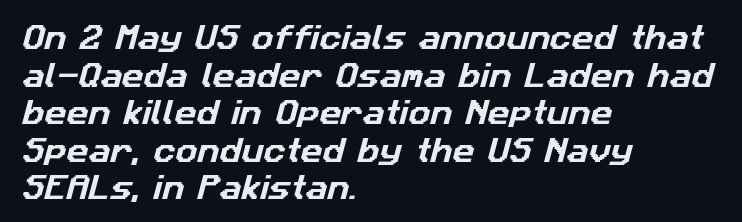
Caption: multi-line text, flush left, ragged right. Just letters on the line, the space beneath them empty. Line spacing here is normal. Words appear dense and cohesive because spacing is normal.
